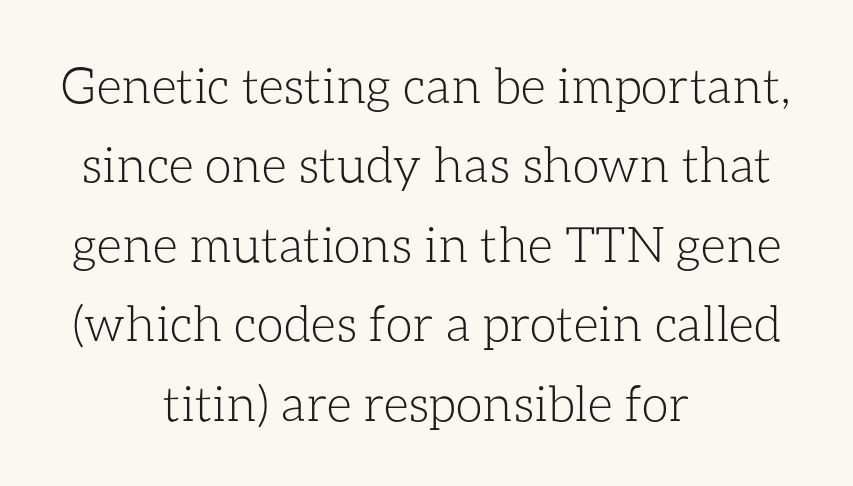
The image shows 49 px light type, upright; set centered, normal line spacing (1.62x), normal letter spacing, not underlined; low stroke contrast and a medium x-height.
